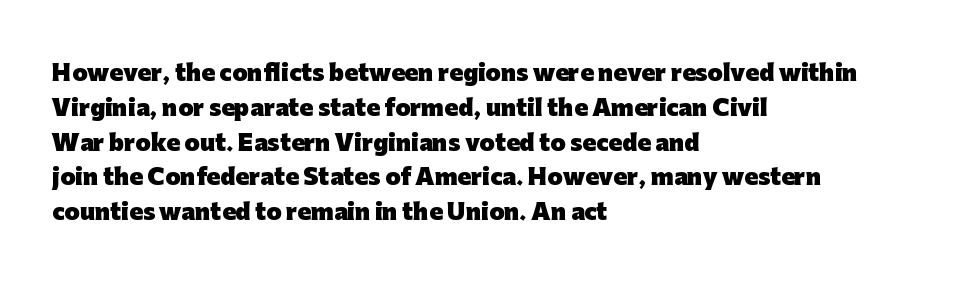
The image shows 22 px bold type, upright; set left-aligned, normal line spacing (1.58x), normal letter spacing, not underlined.
